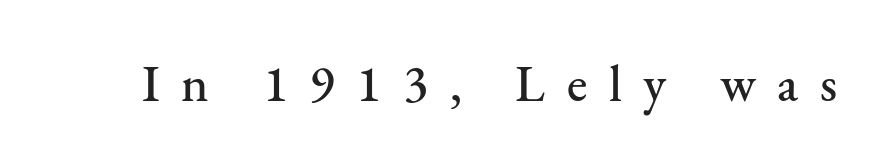
{"serif": "yes", "italic": "no", "width": "normal", "stroke_contrast": "medium", "x_height": "small", "monospaced": "no", "underline": "no", "letter_spacing": "wide", "letter_spacing_em": 0.42, "glyph_px": 51}
